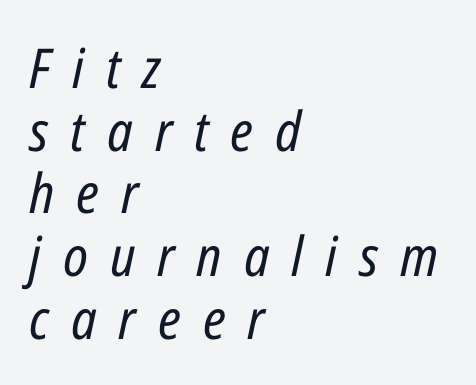
The image shows 55 px regular-weight, condensed type, italic (leaning right); set left-aligned, tight line spacing (1.14x), unusually wide letter spacing (+0.4 em), not underlined; low stroke contrast and a medium x-height.
